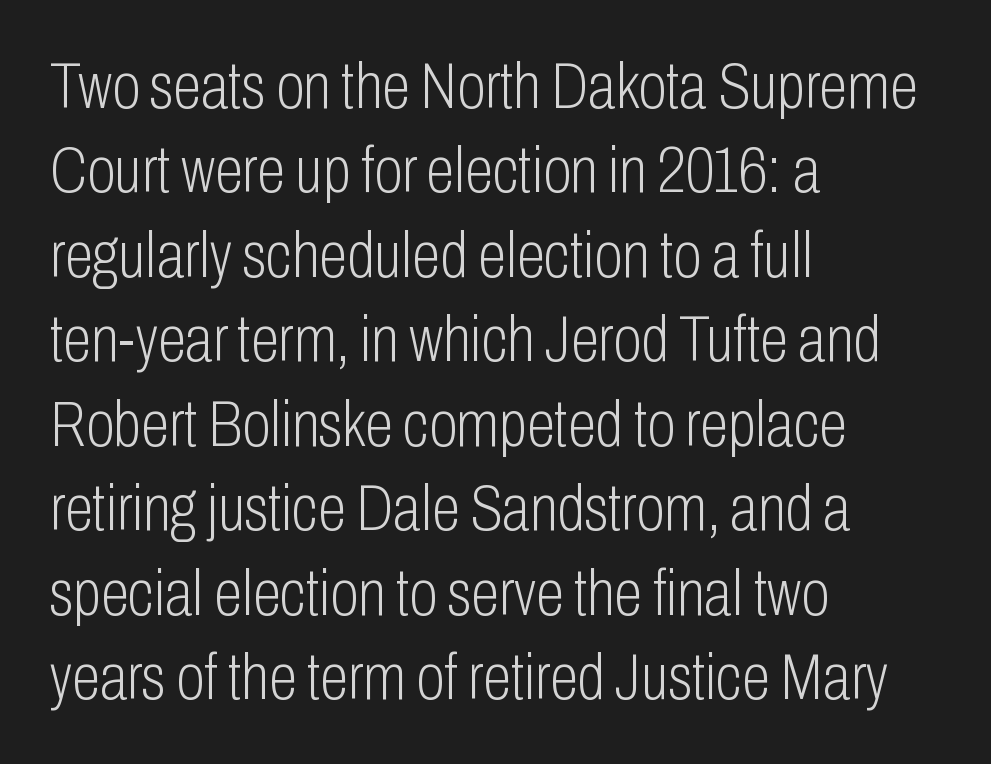
{"serif": "no", "italic": "no", "bold": "no", "weight": "light", "width": "condensed", "stroke_contrast": "low", "x_height": "medium", "monospaced": "no", "underline": "no", "align": "left", "line_spacing": "normal", "line_spacing_ratio": 1.3, "letter_spacing": "normal", "letter_spacing_em": 0.0, "glyph_px": 65}
